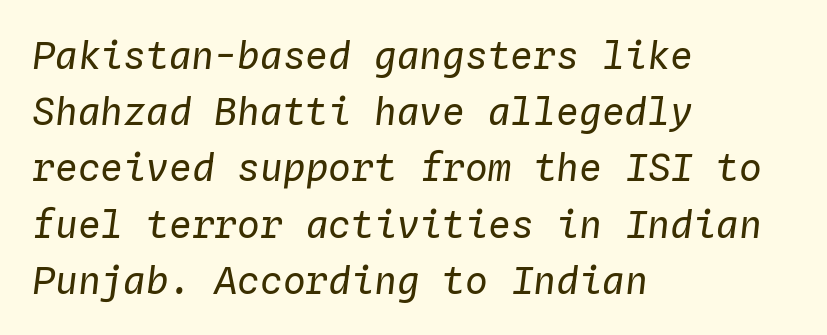
The image shows 38 px regular-weight type, italic (leaning right), monospaced; set left-aligned, normal line spacing (1.48x), normal letter spacing, not underlined; low stroke contrast and a medium x-height.
